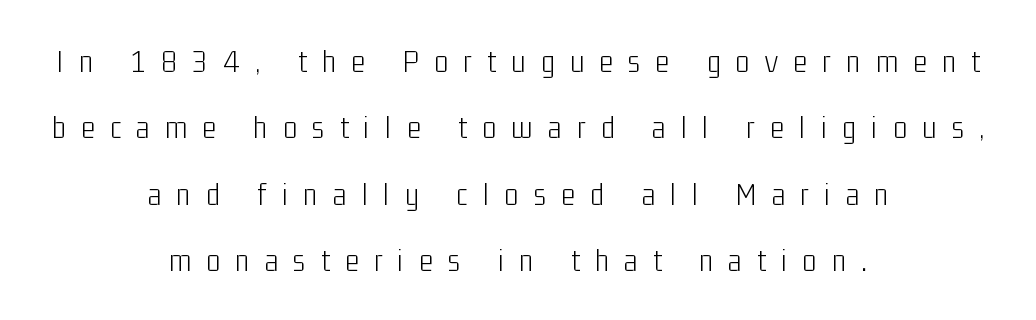
The image shows 33 px light, condensed sans-serif type, upright; set centered, loose line spacing (2.01x), unusually wide letter spacing (+0.47 em), not underlined; low stroke contrast and a medium x-height.
